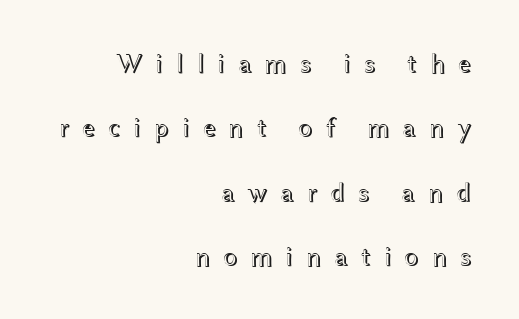
Q: Is the text italic (slanted)? A: No, it is upright.
Q: Is the text underlined? A: No.
Q: How is the paragraph aligned? A: Right-aligned.
Q: Is the spacing between letters normal or unusually wide? A: Unusually wide.
Q: Is the spacing between lines tight, normal or loose? A: Loose.
